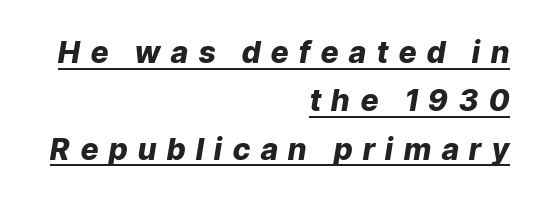
The image shows 30 px heavy type, italic (leaning right); set right-aligned, normal line spacing (1.61x), unusually wide letter spacing (+0.36 em), underlined; low stroke contrast and a medium x-height.
